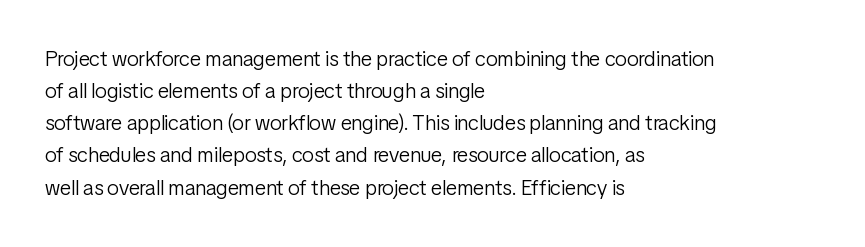
Is the block centered? No — it sits flush against the left margin. Honestly, the row spacing looks completely unremarkable. Check under the words: just untouched page. Ascenders rise straight up at ninety degrees. Nobody touched the tracking dial on this one.
